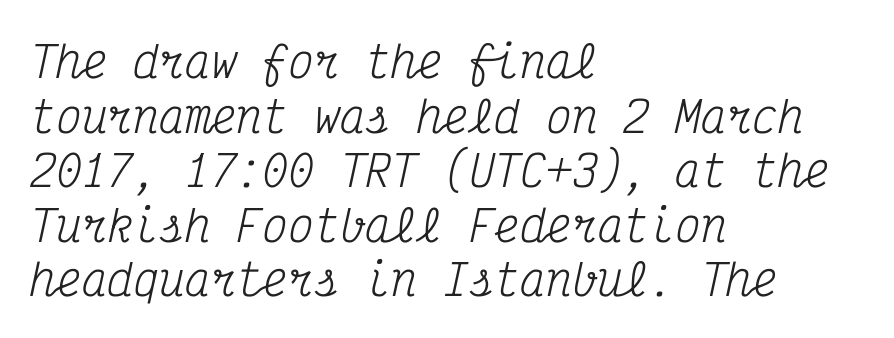
Q: Is the text bold? A: No.
Q: Is the text italic (slanted)? A: Yes, it leans right by about 12 degrees.
Q: Is the typeface a serif or a sans-serif typeface? A: Serif.
Q: Is the text underlined? A: No.
Q: How is the paragraph aligned? A: Left-aligned.
Q: Is the spacing between letters normal or unusually wide? A: Normal.
Q: Is the spacing between lines tight, normal or loose? A: Normal.
Q: Width (condensed, normal, or wide)? A: Condensed.
Q: Stroke contrast? A: Medium.
Q: x-height? A: Medium.
Q: Monospaced? A: Yes.
